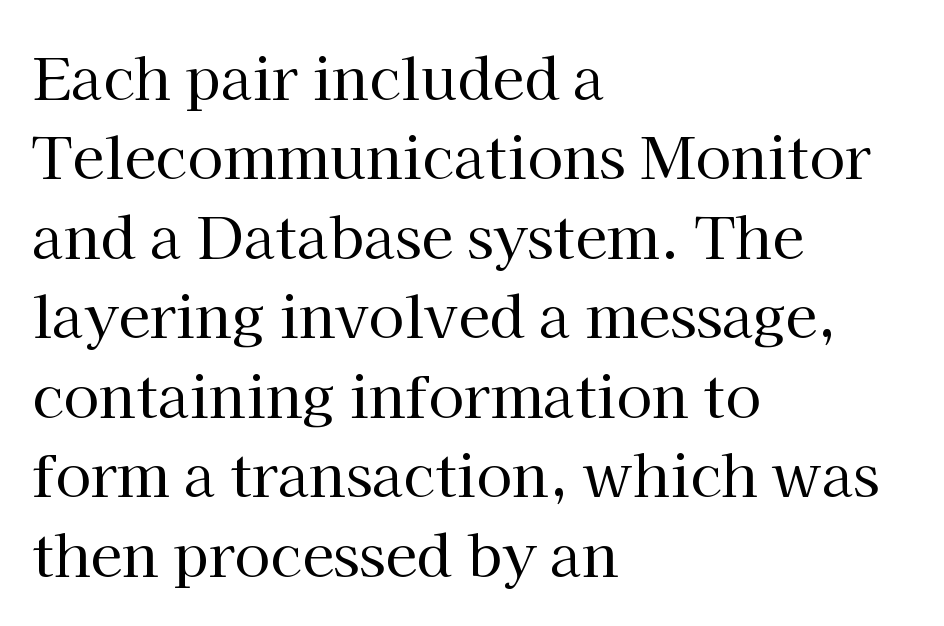
Think of a printed novel: that variable character pitch is what you see here. The line texture is even and compact thanks to regular tracking. No heavy texture on the line: the type isn't bold. The foot of each line stays bare and open. What's the leading like? Ordinary, nothing unusual. Italic? Not at all — the glyphs are vertical.
